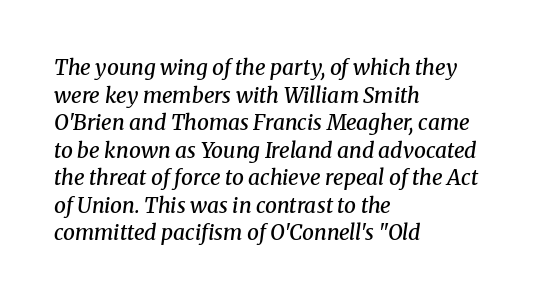
{"italic": "yes", "lean": "right", "slant_degrees": 8, "bold": "semi", "underline": "no", "align": "left", "line_spacing": "normal", "line_spacing_ratio": 1.31, "letter_spacing": "normal", "letter_spacing_em": 0.0, "glyph_px": 21}
